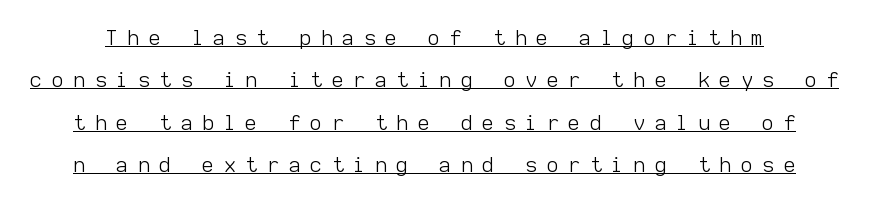
This block would shrink considerably if given ordinary leading; it's expanded now. No letter is thick-stroked: the sample isn't bold. Emphasis is given by a line drawn under the lettering. The font's upright variant was chosen for this text.
